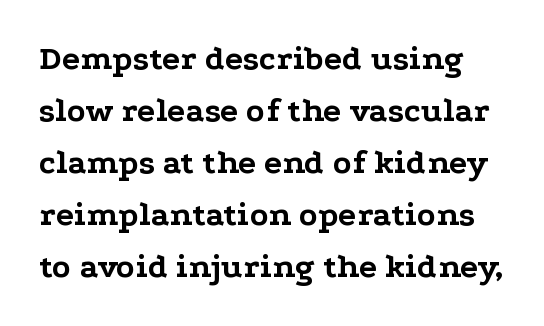
The image shows 34 px bold, wide serif type, upright; set normal line spacing (1.53x), normal letter spacing, not underlined; low stroke contrast and a medium x-height.
